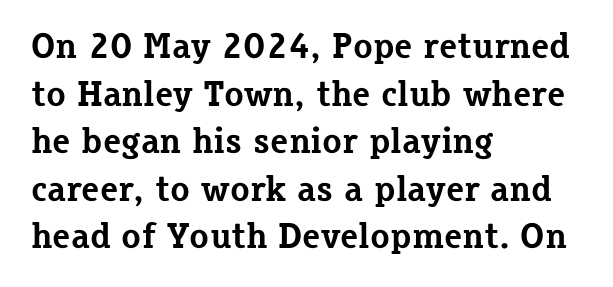
Q: Is the text bold? A: Yes.
Q: Is the text italic (slanted)? A: No, it is upright.
Q: Is the typeface a serif or a sans-serif typeface? A: Serif.
Q: Is the text underlined? A: No.
Q: How is the paragraph aligned? A: Left-aligned.
Q: Is the spacing between letters normal or unusually wide? A: Normal.
Q: Is the spacing between lines tight, normal or loose? A: Normal.
Q: Width (condensed, normal, or wide)? A: Normal.
Q: Stroke contrast? A: Low.
Q: x-height? A: Medium.
Q: Monospaced? A: No.
